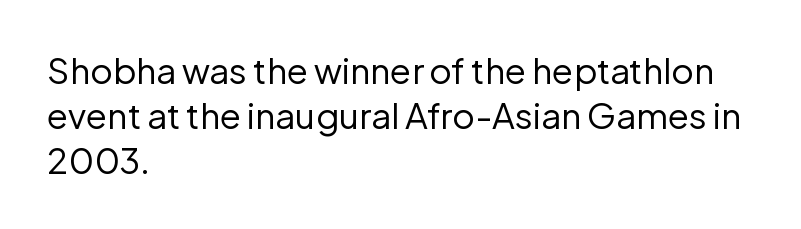
{"serif": "no", "italic": "no", "bold": "no", "weight": "regular", "width": "normal", "stroke_contrast": "low", "x_height": "medium", "monospaced": "no", "underline": "no", "align": "left", "line_spacing": "normal", "line_spacing_ratio": 1.28, "letter_spacing": "normal", "letter_spacing_em": 0.0, "glyph_px": 35}
